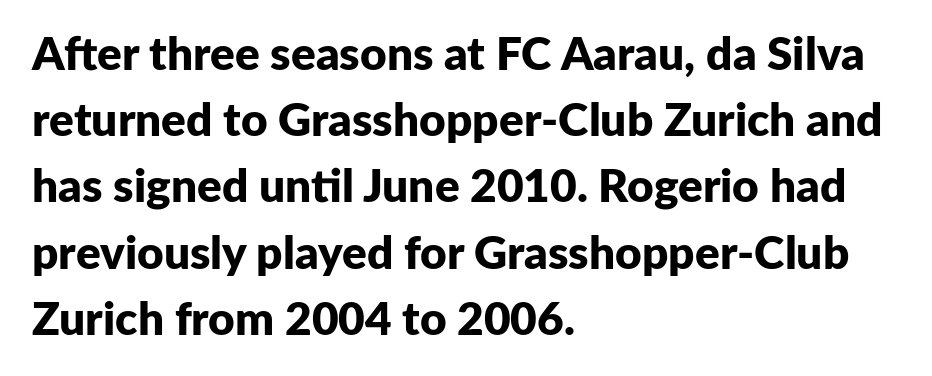
{"serif": "no", "italic": "no", "bold": "yes", "weight": "bold", "width": "normal", "stroke_contrast": "low", "x_height": "medium", "monospaced": "no", "underline": "no", "align": "left", "line_spacing": "normal", "line_spacing_ratio": 1.44, "letter_spacing": "normal", "letter_spacing_em": 0.0, "glyph_px": 46}
